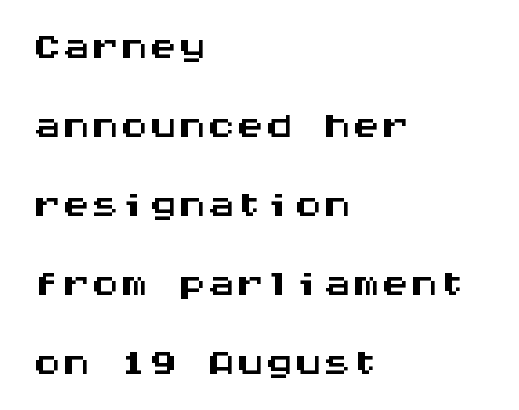
Q: Is the text italic (slanted)? A: No, it is upright.
Q: Is the typeface a serif or a sans-serif typeface? A: Sans-serif.
Q: Is the text underlined? A: No.
Q: How is the paragraph aligned? A: Left-aligned.
Q: Is the spacing between letters normal or unusually wide? A: Normal.
Q: Is the spacing between lines tight, normal or loose? A: Normal.
Q: Width (condensed, normal, or wide)? A: Wide.
Q: Stroke contrast? A: Medium.
Q: x-height? A: Large.
Q: Monospaced? A: Yes.
